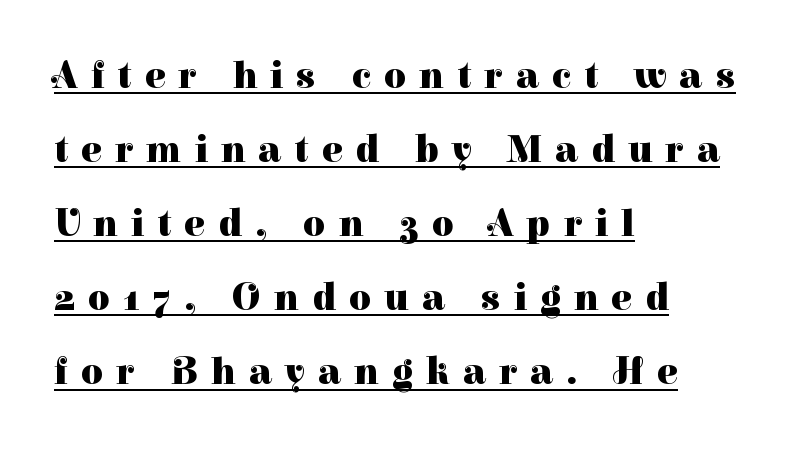
{"serif": "yes", "italic": "no", "bold": "yes", "weight": "heavy", "width": "normal", "stroke_contrast": "high", "x_height": "medium", "monospaced": "no", "underline": "yes", "align": "left", "line_spacing": "loose", "line_spacing_ratio": 1.95, "letter_spacing": "wide", "letter_spacing_em": 0.35, "glyph_px": 38}
